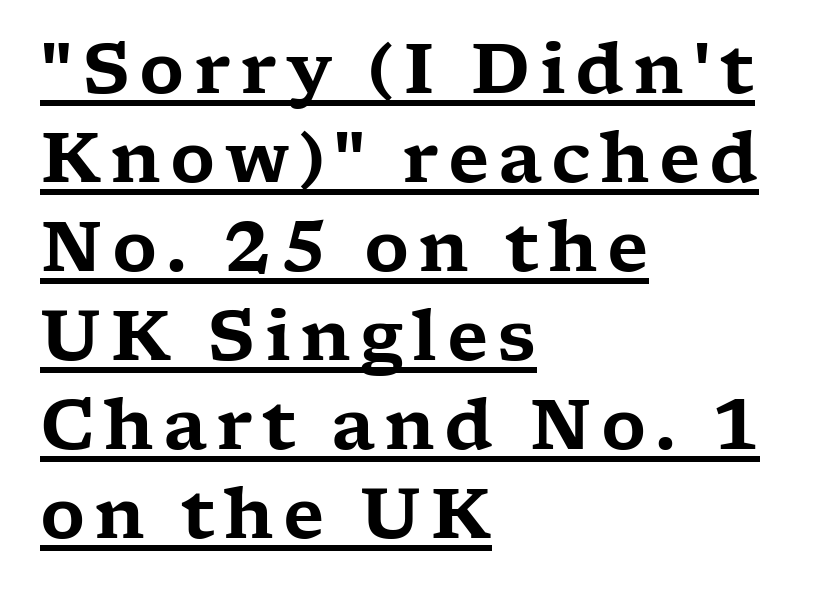
{"serif": "yes", "italic": "no", "width": "wide", "stroke_contrast": "low", "x_height": "medium", "monospaced": "no", "underline": "yes", "align": "left", "line_spacing": "normal", "line_spacing_ratio": 1.29, "glyph_px": 69}
